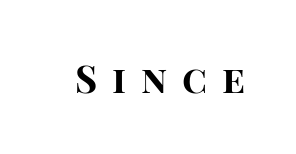
Q: Is the text bold? A: Yes.
Q: Is the text italic (slanted)? A: No, it is upright.
Q: Is the typeface a serif or a sans-serif typeface? A: Sans-serif.
Q: Is the text underlined? A: No.
Q: Is the spacing between letters normal or unusually wide? A: Unusually wide.
Q: Width (condensed, normal, or wide)? A: Normal.
Q: Stroke contrast? A: High.
Q: x-height? A: Large.
Q: Monospaced? A: No.
